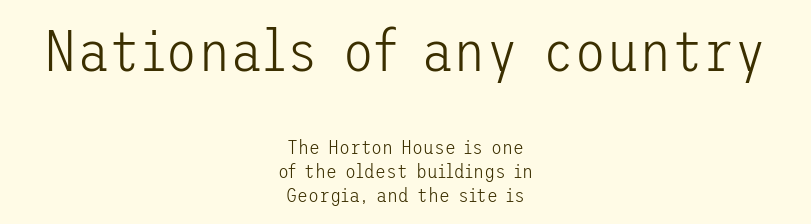
Q: Is the text bold? A: No.
Q: Is the text italic (slanted)? A: No, it is upright.
Q: Is the typeface a serif or a sans-serif typeface? A: Sans-serif.
Q: Is the text underlined? A: No.
Q: How is the paragraph aligned? A: Centered.
Q: Is the spacing between letters normal or unusually wide? A: Normal.
Q: Which block of text is set in a larger size, the first (top) or the second (bottom)? A: The first (top) one.
Q: Width (condensed, normal, or wide)? A: Normal.
Q: Stroke contrast? A: Low.
Q: x-height? A: Medium.
